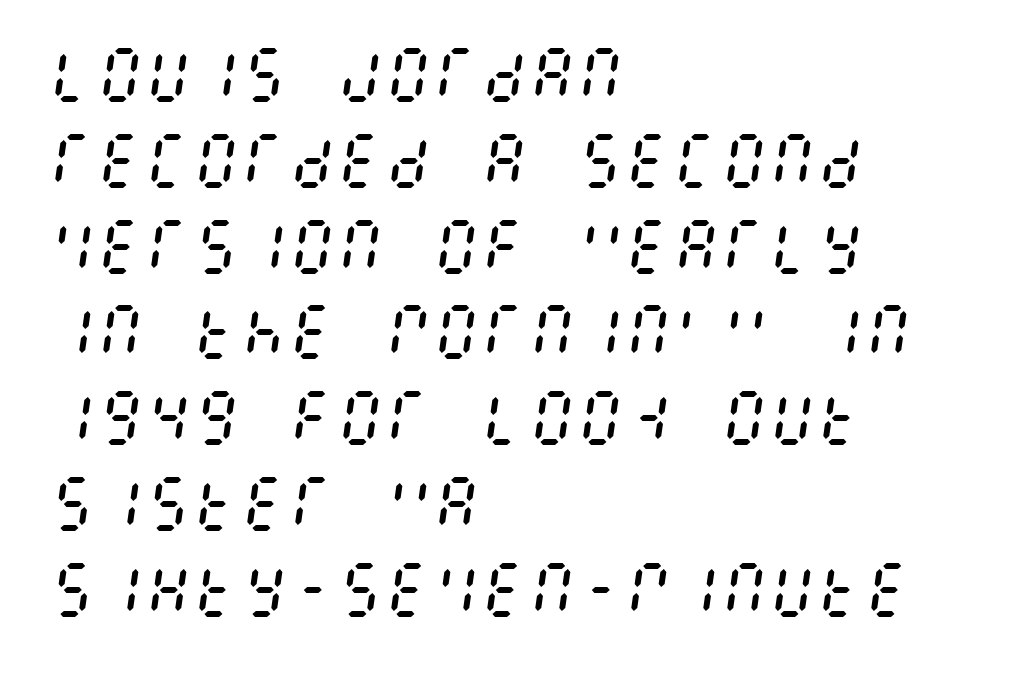
Q: Is the text bold? A: No.
Q: Is the text italic (slanted)? A: Yes, it leans right by about 8 degrees.
Q: Is the text underlined? A: No.
Q: How is the paragraph aligned? A: Left-aligned.
Q: Is the spacing between letters normal or unusually wide? A: Normal.
Q: Is the spacing between lines tight, normal or loose? A: Normal.
Q: Width (condensed, normal, or wide)? A: Condensed.
Q: Stroke contrast? A: Medium.
Q: x-height? A: Large.
